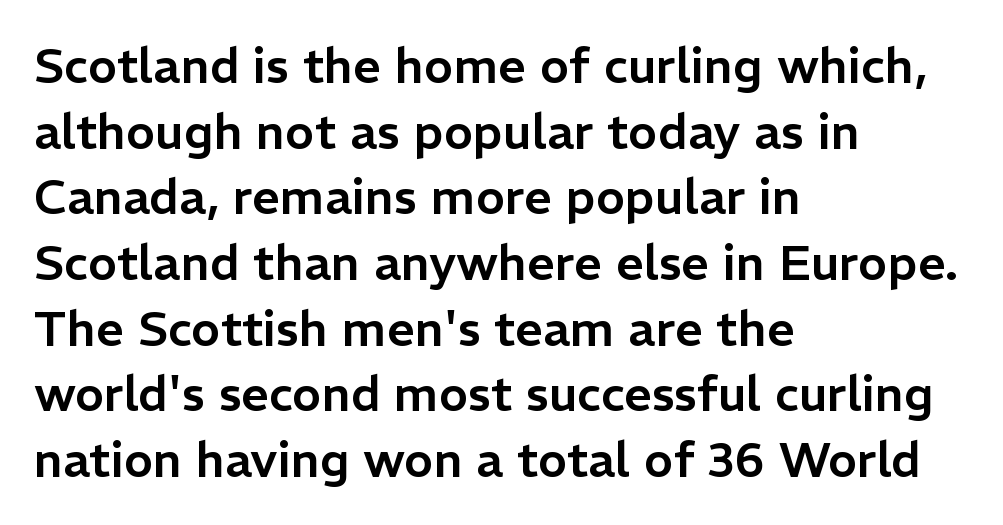
{"serif": "no", "italic": "no", "width": "normal", "stroke_contrast": "low", "x_height": "medium", "monospaced": "no", "underline": "no", "align": "left", "line_spacing": "normal", "line_spacing_ratio": 1.34, "letter_spacing": "normal", "letter_spacing_em": 0.0, "glyph_px": 49}
